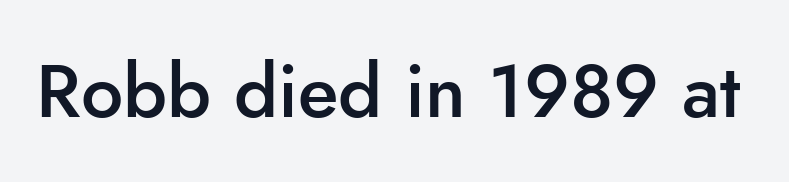
A sans-serif font was chosen for this passage. Ordinary non-slanted type is in use. Strokes here are thickened, but only to semibold level. Decoration check: the copy has no underline. Is this a fixed-width face? No — the glyphs have proportional, varying widths.
